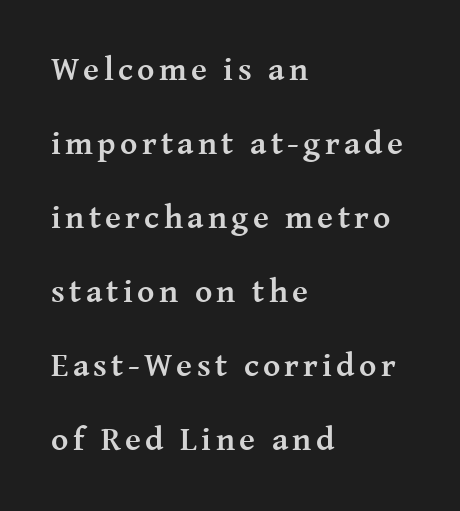
The face used here is proportionally spaced, like ordinary book or web type. Every letter is thick-stroked: bold, no question. The type sits square on the baseline with zero lean. Bare-footed words on every line.
